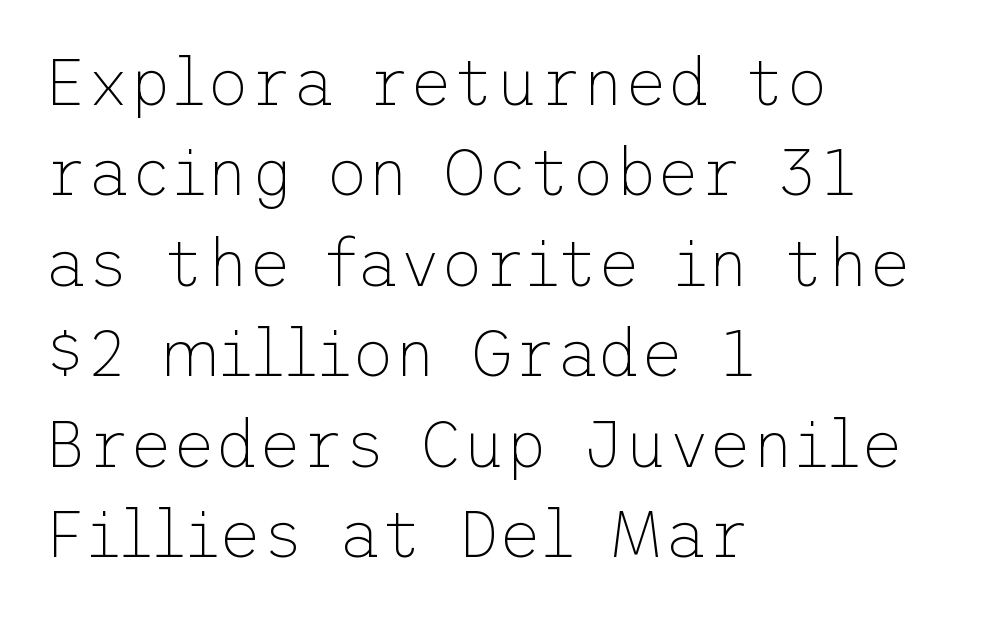
Vertical stems look standard width or narrower in stroke. Words appear dense and cohesive because spacing is normal. Honestly, there is no underline to notice here at all. Each letter's strokes conclude bluntly, with no projecting serifs.
